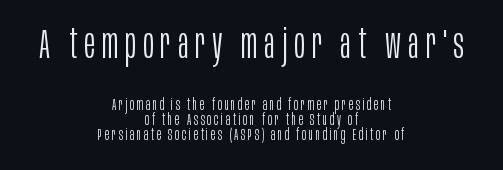
Q: Is the text bold? A: No.
Q: Is the text italic (slanted)? A: No, it is upright.
Q: Is the typeface a serif or a sans-serif typeface? A: Sans-serif.
Q: Is the text underlined? A: No.
Q: How is the paragraph aligned? A: Centered.
Q: Is the spacing between lines tight, normal or loose? A: Tight.
Q: Which block of text is set in a larger size, the first (top) or the second (bottom)? A: The first (top) one.
Q: Width (condensed, normal, or wide)? A: Condensed.
Q: Stroke contrast? A: Low.
Q: x-height? A: Large.
Q: Monospaced? A: No.
